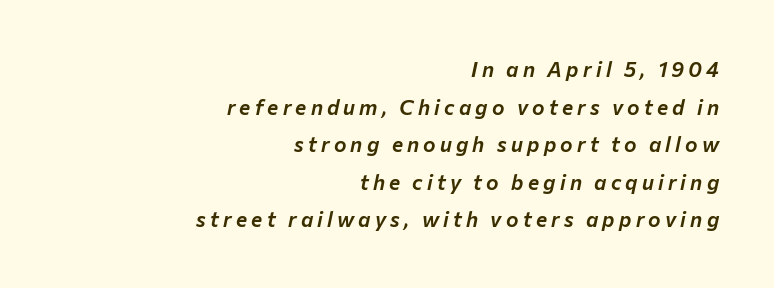
{"italic": "yes", "lean": "right", "slant_degrees": 12, "underline": "no", "align": "right", "line_spacing_ratio": 1.79, "letter_spacing": "wide", "letter_spacing_em": 0.2, "glyph_px": 21}
